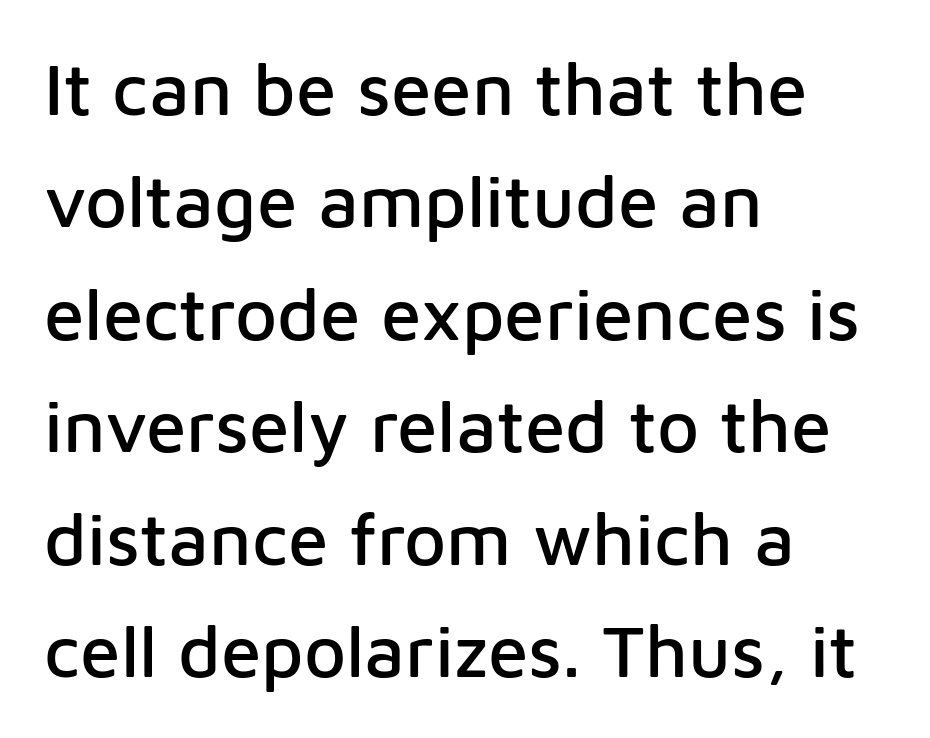
{"serif": "no", "italic": "no", "width": "normal", "stroke_contrast": "low", "x_height": "medium", "monospaced": "no", "underline": "no", "align": "left", "line_spacing": "normal", "line_spacing_ratio": 1.54, "letter_spacing": "normal", "letter_spacing_em": 0.0, "glyph_px": 73}
